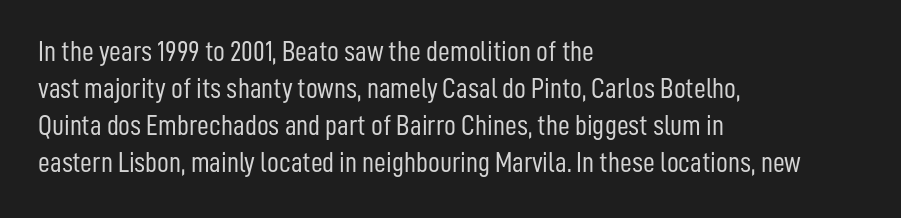
The image shows 29 px light, condensed sans-serif type, upright; set left-aligned, normal line spacing (1.28x), normal letter spacing, not underlined; low stroke contrast and a medium x-height.
